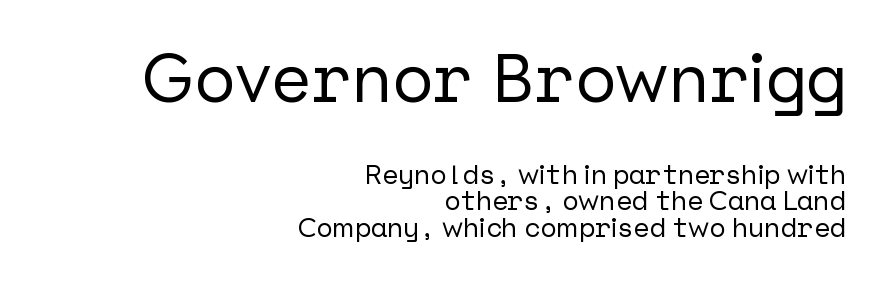
The image shows 68 px sans-serif type, upright; set right-aligned, tight line spacing (0.99x), normal letter spacing, not underlined; the first (top) block is 2.52x larger; low stroke contrast and a medium x-height.
